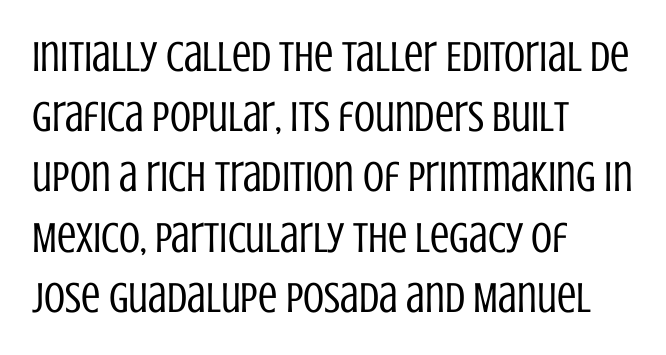
{"serif": "no", "italic": "no", "bold": "no", "weight": "regular", "width": "condensed", "stroke_contrast": "low", "x_height": "large", "monospaced": "no", "underline": "no", "align": "left", "line_spacing": "normal", "line_spacing_ratio": 1.4, "letter_spacing": "normal", "letter_spacing_em": 0.0, "glyph_px": 43}
